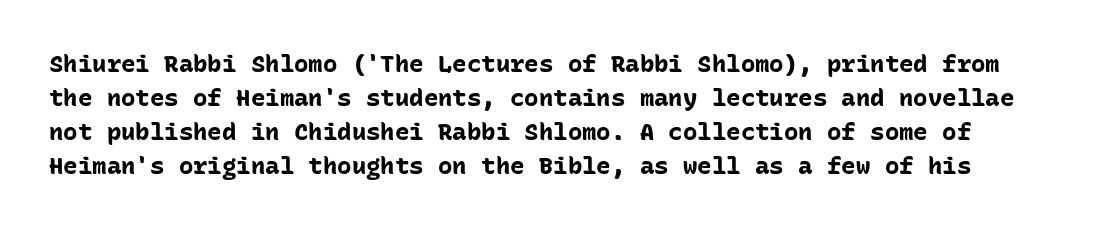
What stands out about the letter spacing? Nothing — it is the standard amount. The rendering uses a bold face; every stroke is thick and dark. How would I describe the line gaps? Plain and ordinary. It's the straight-up-and-down kind of type. Descenders are the only things crossing below the line.
